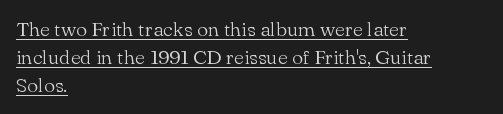
Q: Is the text bold? A: No.
Q: Is the text italic (slanted)? A: No, it is upright.
Q: Is the text underlined? A: Yes.
Q: How is the paragraph aligned? A: Left-aligned.
Q: Is the spacing between letters normal or unusually wide? A: Normal.
Q: Is the spacing between lines tight, normal or loose? A: Normal.
